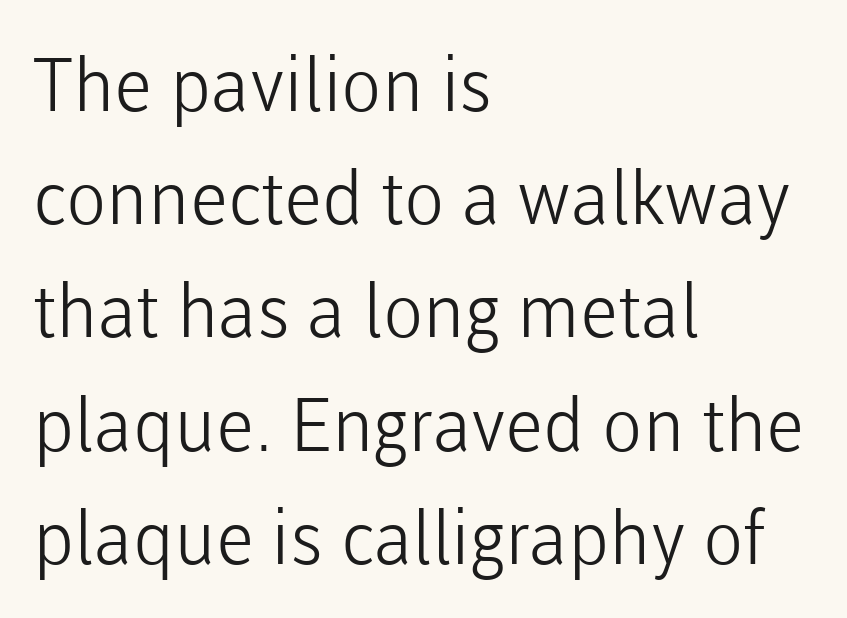
The lines are quadded left. Do the letters lean? They stand straight. Weight: in the light-to-regular range. Spacing verdict: proportional, widths tailored to each character.
